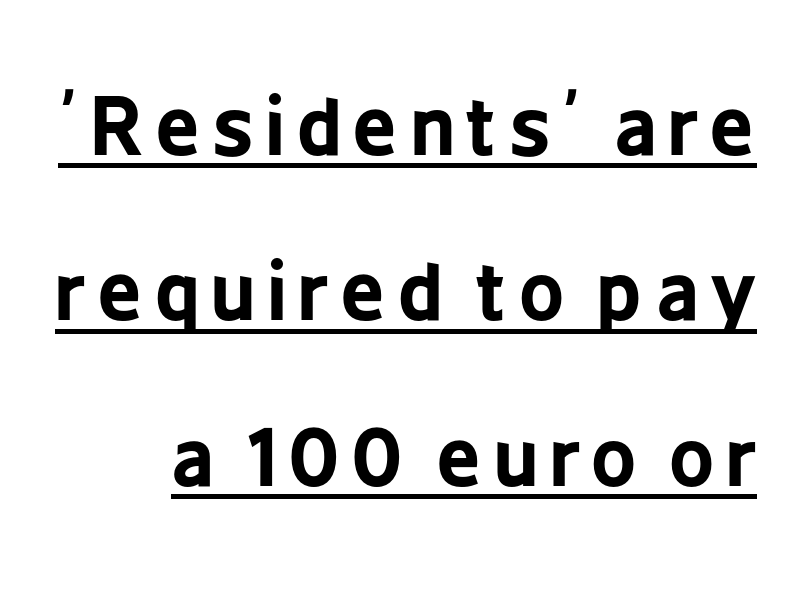
{"serif": "no", "italic": "no", "bold": "yes", "weight": "bold", "width": "condensed", "stroke_contrast": "low", "x_height": "medium", "monospaced": "no", "underline": "yes", "line_spacing": "loose", "line_spacing_ratio": 2.12, "glyph_px": 78}
